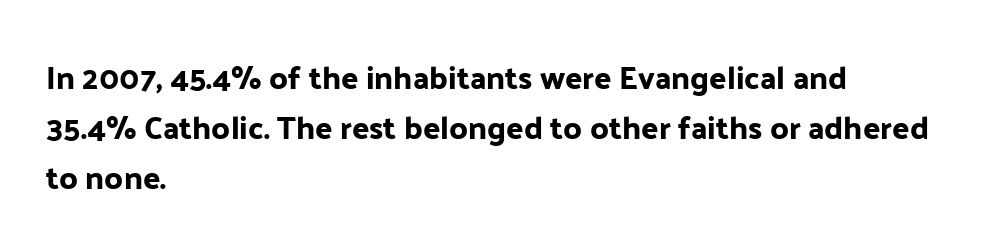
{"serif": "no", "italic": "no", "width": "normal", "stroke_contrast": "low", "x_height": "medium", "monospaced": "no", "underline": "no", "align": "left", "line_spacing": "normal", "line_spacing_ratio": 1.56, "letter_spacing": "normal", "letter_spacing_em": 0.0, "glyph_px": 32}
